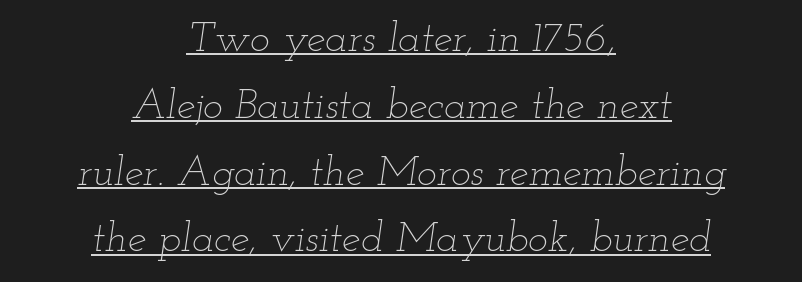
Q: Is the text bold? A: No.
Q: Is the text italic (slanted)? A: Yes, it leans right by about 12 degrees.
Q: Is the text underlined? A: Yes.
Q: How is the paragraph aligned? A: Centered.
Q: Is the spacing between letters normal or unusually wide? A: Normal.
Q: Is the spacing between lines tight, normal or loose? A: Normal.
Q: Width (condensed, normal, or wide)? A: Wide.
Q: Stroke contrast? A: Low.
Q: x-height? A: Small.
Q: Monospaced? A: No.
